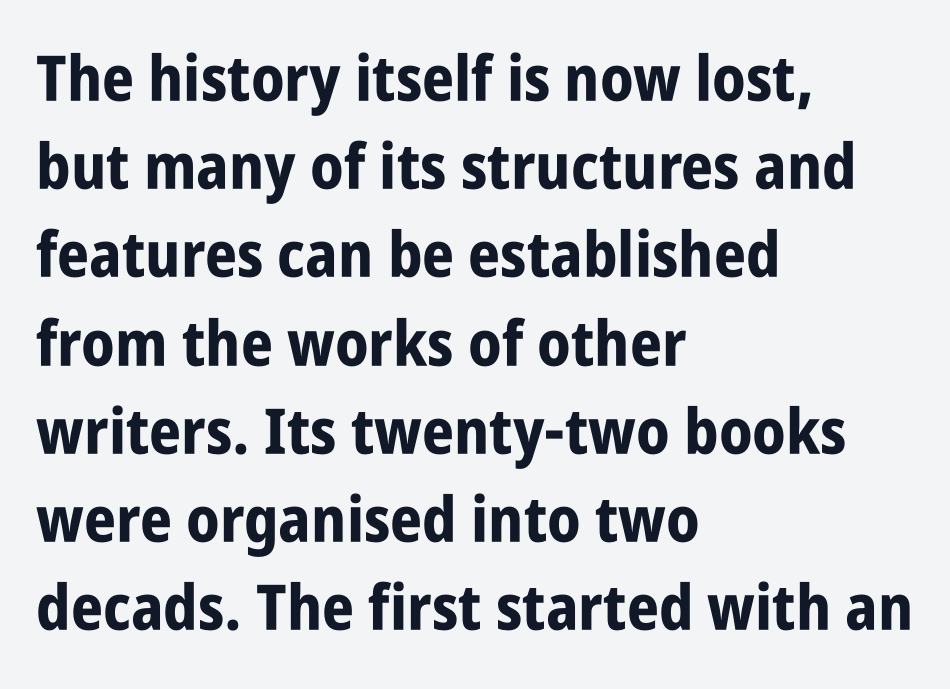
{"serif": "no", "italic": "no", "bold": "yes", "weight": "bold", "width": "condensed", "stroke_contrast": "low", "x_height": "large", "monospaced": "no", "underline": "no", "align": "left", "line_spacing": "normal", "line_spacing_ratio": 1.4, "letter_spacing": "normal", "letter_spacing_em": 0.0, "glyph_px": 63}
